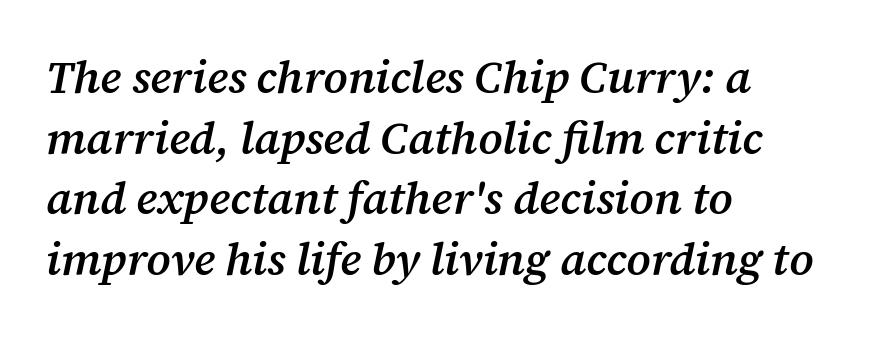
Q: Is the text bold? A: Semi-bold.
Q: Is the text italic (slanted)? A: Yes, it leans right by about 12 degrees.
Q: Is the typeface a serif or a sans-serif typeface? A: Serif.
Q: Is the text underlined? A: No.
Q: How is the paragraph aligned? A: Left-aligned.
Q: Is the spacing between letters normal or unusually wide? A: Normal.
Q: Is the spacing between lines tight, normal or loose? A: Normal.
Q: Width (condensed, normal, or wide)? A: Normal.
Q: Stroke contrast? A: Medium.
Q: x-height? A: Medium.
Q: Monospaced? A: No.
